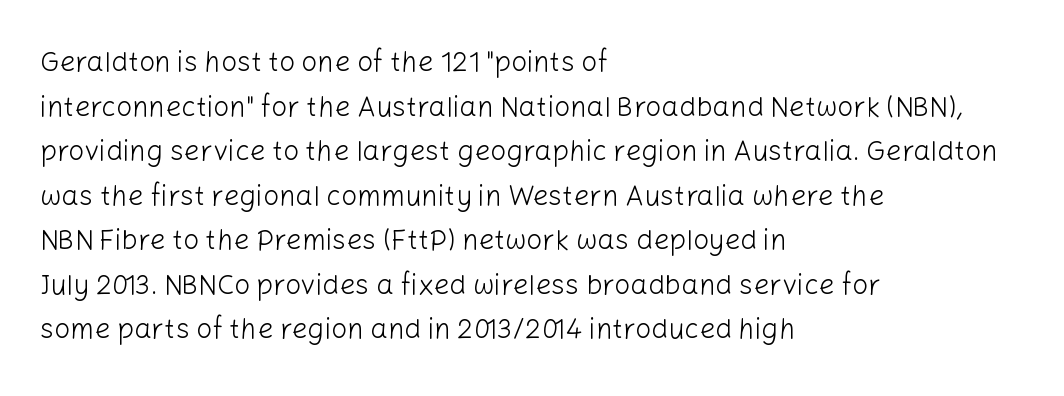
The image shows 28 px light sans-serif type, upright; set left-aligned, normal line spacing (1.59x), normal letter spacing, not underlined; low stroke contrast and a medium x-height.
